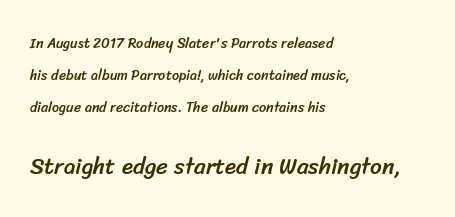
Q: Is the text underlined? A: No.
Q: How is the paragraph aligned? A: Left-aligned.
Q: Is the spacing between letters normal or unusually wide? A: Normal.
Q: Is the spacing between lines tight, normal or loose? A: Loose.
Q: Which block of text is set in a larger size, the first (top) or the second (bottom)? A: The second (bottom) one.
